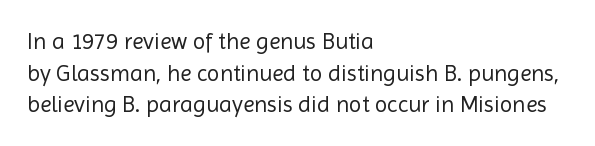
The image shows 23 px text type, upright; set left-aligned, normal line spacing (1.38x), normal letter spacing, not underlined.
